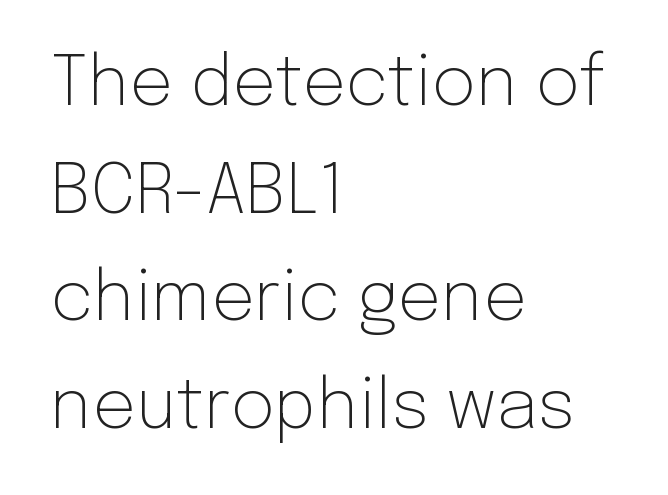
Q: Is the text bold? A: No.
Q: Is the text italic (slanted)? A: No, it is upright.
Q: Is the typeface a serif or a sans-serif typeface? A: Sans-serif.
Q: Is the text underlined? A: No.
Q: How is the paragraph aligned? A: Left-aligned.
Q: Is the spacing between letters normal or unusually wide? A: Normal.
Q: Is the spacing between lines tight, normal or loose? A: Normal.
Q: Width (condensed, normal, or wide)? A: Normal.
Q: Stroke contrast? A: Low.
Q: x-height? A: Medium.
Q: Monospaced? A: No.
